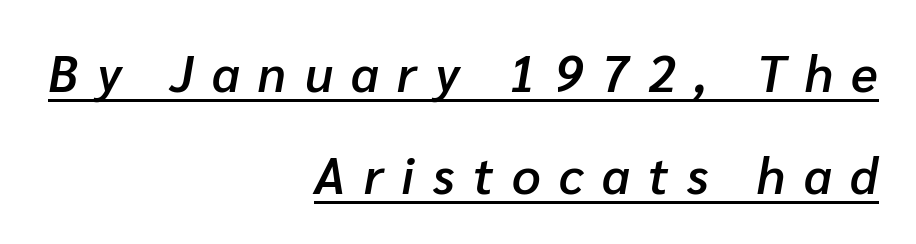
The image shows 50 px semibold type, italic (leaning right); set right-aligned, loose line spacing (2.04x), unusually wide letter spacing (+0.37 em), underlined; low stroke contrast and a medium x-height.
